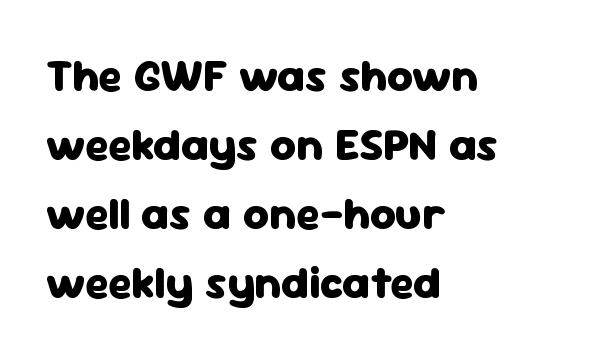
Q: Is the text bold? A: Yes.
Q: Is the text italic (slanted)? A: No, it is upright.
Q: Is the typeface a serif or a sans-serif typeface? A: Sans-serif.
Q: Is the text underlined? A: No.
Q: How is the paragraph aligned? A: Left-aligned.
Q: Is the spacing between letters normal or unusually wide? A: Normal.
Q: Is the spacing between lines tight, normal or loose? A: Normal.
Q: Width (condensed, normal, or wide)? A: Normal.
Q: Stroke contrast? A: Low.
Q: x-height? A: Medium.
Q: Monospaced? A: No.
